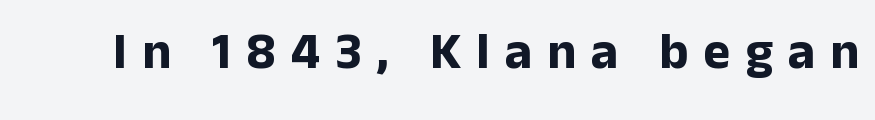
Notice how the stems are strictly vertical — no italics here. Plain, unruled lines of type. Classification — sans serif. Pretty heavy lettering here — definitely bold. The letters are spread apart with noticeably loose tracking. The face used here is proportionally spaced, like ordinary book or web type.
